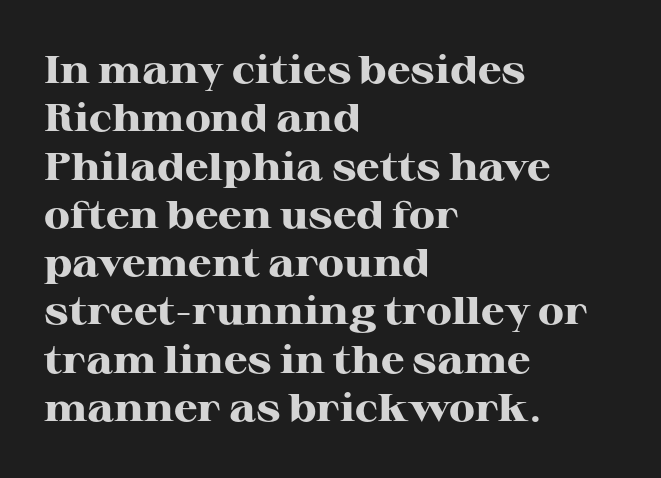
{"serif": "yes", "italic": "no", "bold": "yes", "weight": "heavy", "width": "wide", "stroke_contrast": "high", "x_height": "medium", "monospaced": "no", "underline": "no", "align": "left", "line_spacing": "normal", "line_spacing_ratio": 1.27, "letter_spacing": "normal", "letter_spacing_em": 0.0, "glyph_px": 38}
